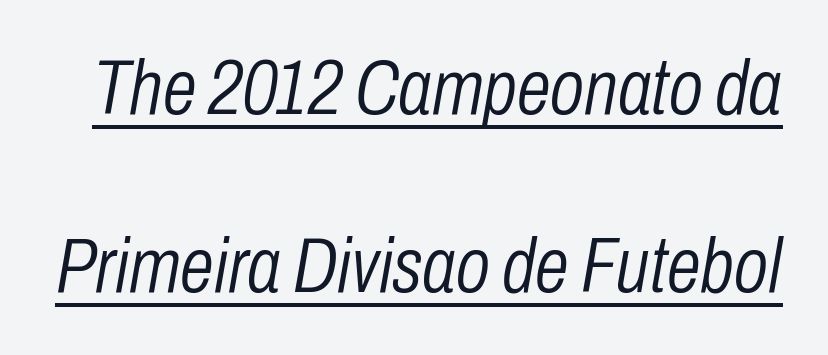
The image shows 77 px light, condensed type, italic (leaning right); set loose line spacing (2.31x), normal letter spacing, underlined; low stroke contrast and a medium x-height.
